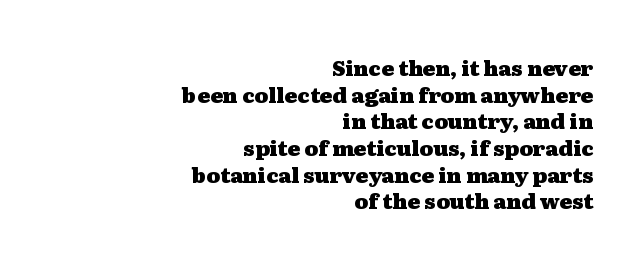
Q: Is the text bold? A: Yes.
Q: Is the text italic (slanted)? A: No, it is upright.
Q: Is the text underlined? A: No.
Q: How is the paragraph aligned? A: Right-aligned.
Q: Is the spacing between letters normal or unusually wide? A: Normal.
Q: Is the spacing between lines tight, normal or loose? A: Normal.
